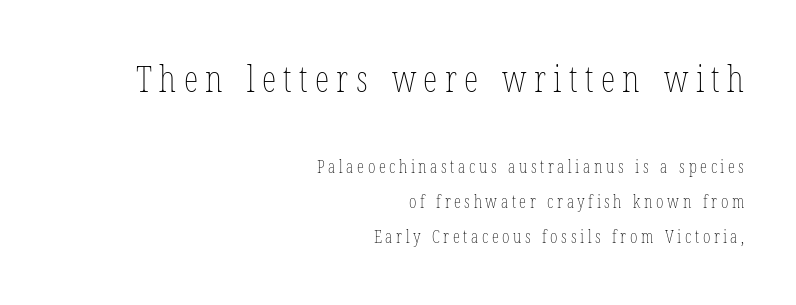
{"italic": "no", "bold": "no", "weight": "thin", "width": "condensed", "stroke_contrast": "low", "x_height": "medium", "monospaced": "no", "underline": "no", "align": "right", "line_spacing": "loose", "line_spacing_ratio": 1.94, "letter_spacing": "wide", "letter_spacing_em": 0.2, "larger_block": "first", "size_ratio": 2.06, "glyph_px": 37}
